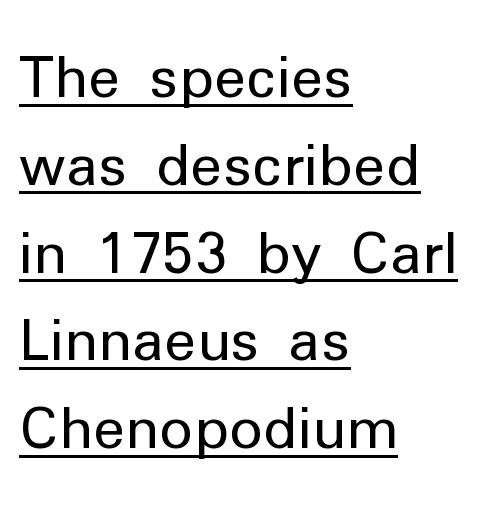
Q: Is the text bold? A: No.
Q: Is the text italic (slanted)? A: No, it is upright.
Q: Is the typeface a serif or a sans-serif typeface? A: Sans-serif.
Q: Is the text underlined? A: Yes.
Q: How is the paragraph aligned? A: Left-aligned.
Q: Is the spacing between letters normal or unusually wide? A: Normal.
Q: Is the spacing between lines tight, normal or loose? A: Normal.
Q: Width (condensed, normal, or wide)? A: Normal.
Q: Stroke contrast? A: Low.
Q: x-height? A: Medium.
Q: Monospaced? A: No.
